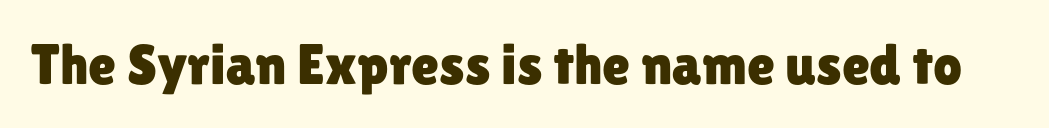
{"serif": "no", "italic": "no", "width": "normal", "stroke_contrast": "low", "x_height": "medium", "monospaced": "no", "underline": "no", "letter_spacing": "normal", "letter_spacing_em": 0.0, "glyph_px": 57}
